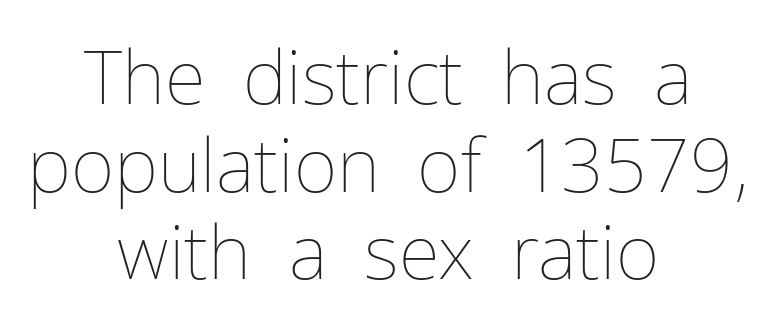
Only glyphs here, with clear space below each row. Each line is balanced around a shared central axis. Designer's note — italics off, roman on. The face used here is proportionally spaced, like ordinary book or web type.
